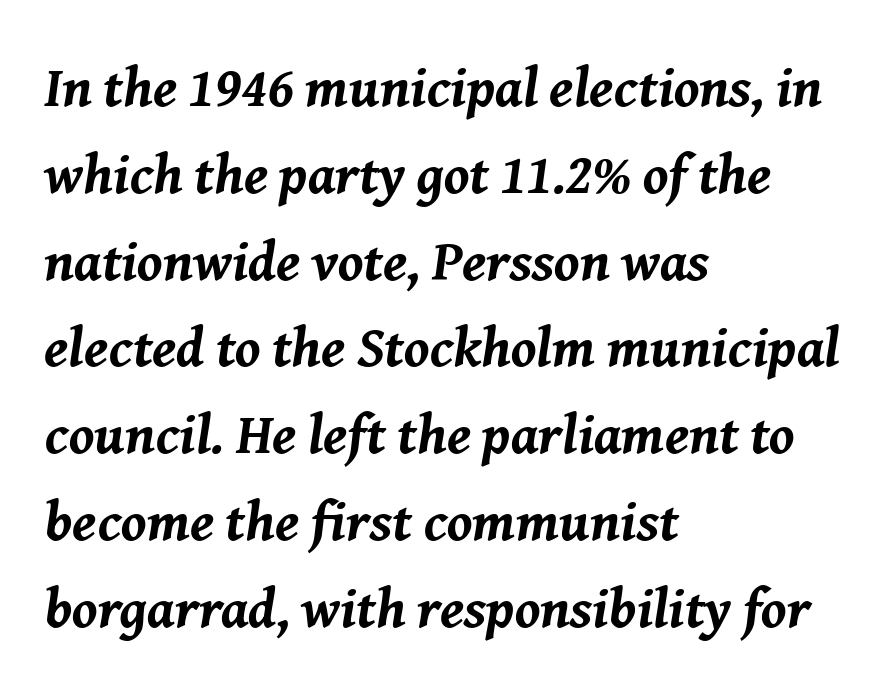
{"italic": "yes", "lean": "right", "slant_degrees": 8, "bold": "yes", "weight": "bold", "width": "normal", "stroke_contrast": "medium", "x_height": "medium", "monospaced": "no", "underline": "no", "align": "left", "line_spacing": "normal", "line_spacing_ratio": 1.55, "letter_spacing": "normal", "letter_spacing_em": 0.0, "glyph_px": 56}
